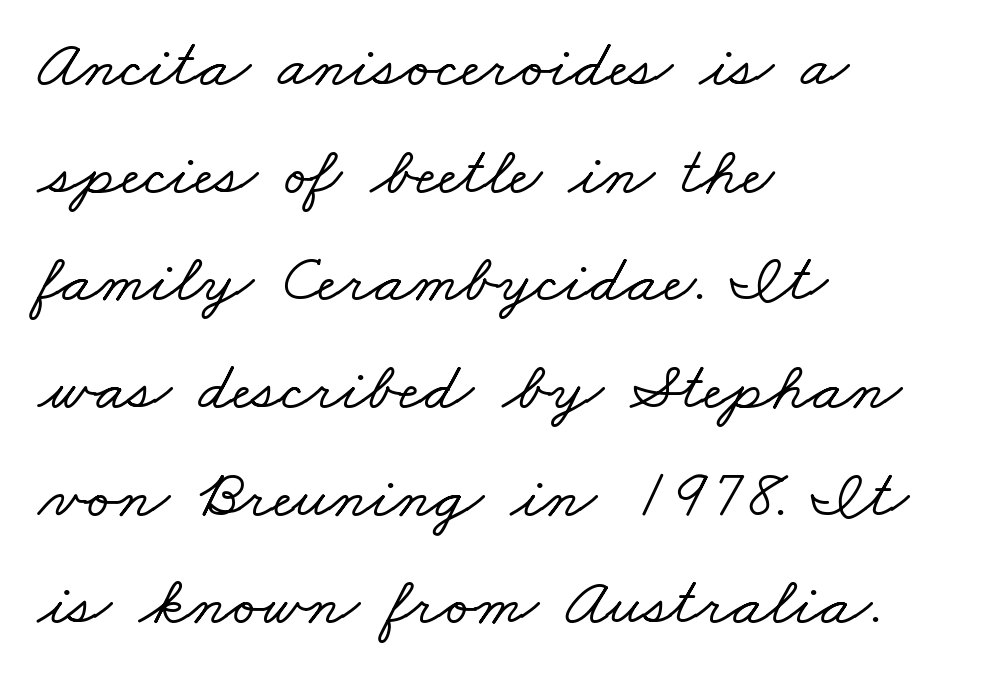
Q: Is the typeface a serif or a sans-serif typeface? A: Serif.
Q: Is the text underlined? A: No.
Q: How is the paragraph aligned? A: Left-aligned.
Q: Is the spacing between letters normal or unusually wide? A: Normal.
Q: Is the spacing between lines tight, normal or loose? A: Normal.
Q: Width (condensed, normal, or wide)? A: Wide.
Q: Stroke contrast? A: Low.
Q: x-height? A: Small.
Q: Monospaced? A: No.
